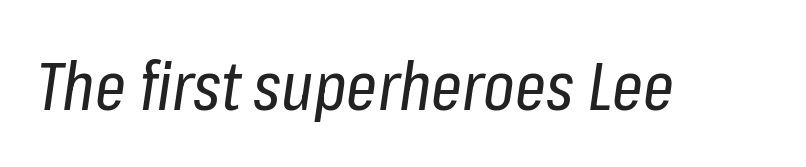
Q: Is the text bold? A: No.
Q: Is the text italic (slanted)? A: Yes, it leans right by about 8 degrees.
Q: Is the text underlined? A: No.
Q: Is the spacing between letters normal or unusually wide? A: Normal.
Q: Width (condensed, normal, or wide)? A: Condensed.
Q: Stroke contrast? A: Low.
Q: x-height? A: Medium.
Q: Monospaced? A: No.
